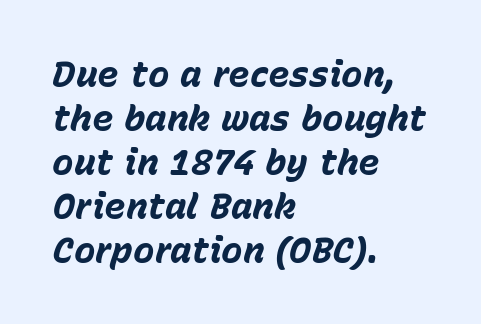
The image shows 36 px bold type, italic (leaning right); set left-aligned, line spacing 1.22x, normal letter spacing, not underlined; low stroke contrast and a medium x-height.
